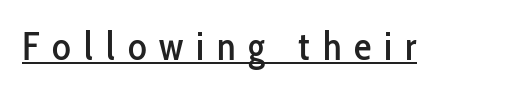
The image shows 39 px condensed sans-serif type, upright; set unusually wide letter spacing (+0.33 em), underlined; low stroke contrast and a medium x-height.
